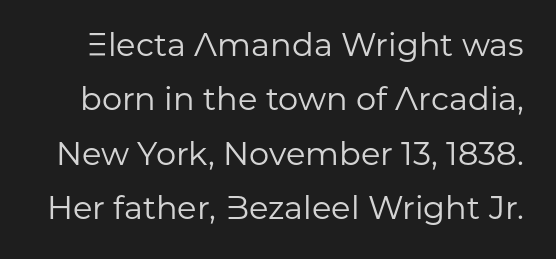
The image shows 32 px regular-weight sans-serif type, upright; set normal line spacing (1.7x), normal letter spacing, not underlined; low stroke contrast and a medium x-height.
